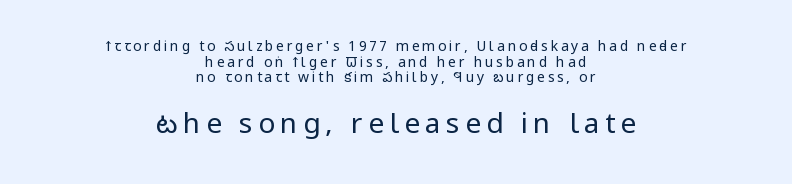
The image shows 28 px regular-weight, condensed sans-serif type, upright; set centered, tight line spacing (1.11x), not underlined; the second (bottom) block is 2.0x larger; low stroke contrast and a large x-height.
